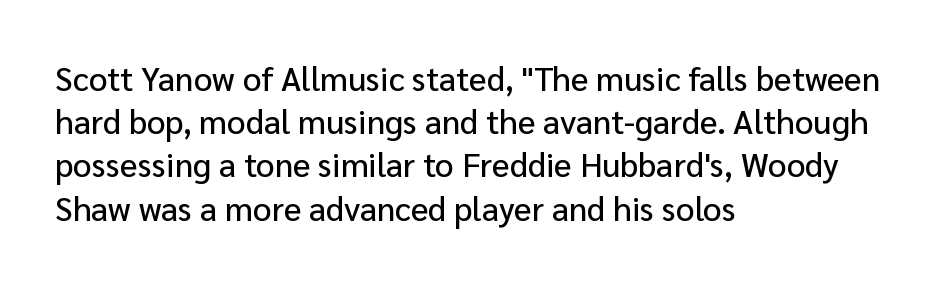
No feet cap the strokes, marking this as sans-serif type. These lines stack with their left ends in a neat column. The lettering holds an erect, upright posture throughout. Think of a printed novel: that variable character pitch is what you see here. The lines sit at an ordinary, default distance from one another. Standard letterfit; no display-style spreading of the glyphs.
